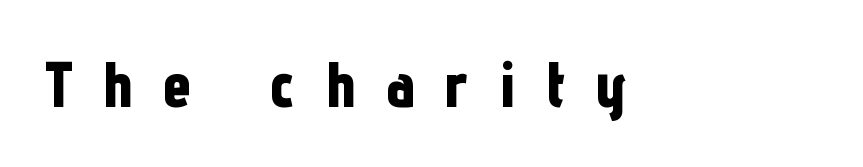
In terms of posture, this sample is upright. Each row of text sits above clean, open space. The type family on display is of the sans-serif kind. Its strokes are broad and dark, the hallmark of bold type.
